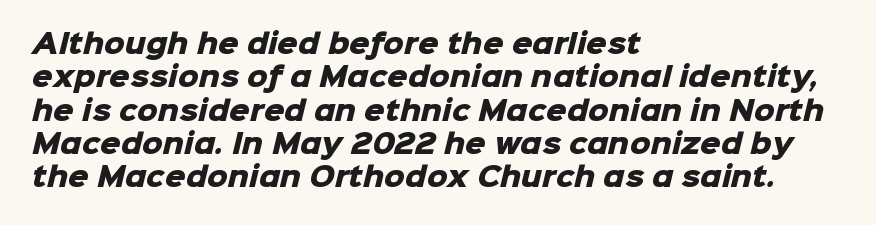
Short note: letters normally spaced. Just letters on the line, the space beneath them empty. Evenly set lines give the paragraph a standard silhouette. Thick stems and heavy bowls — unmistakably bold.
